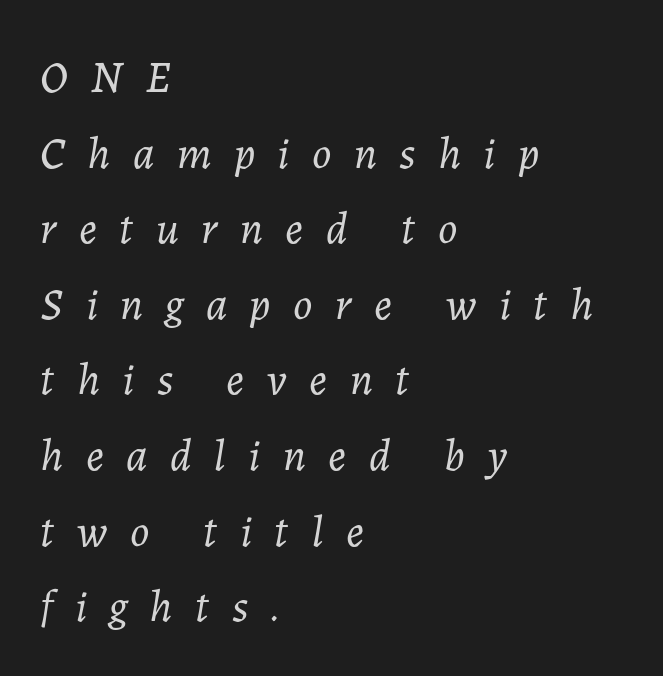
Q: Is the text bold? A: No.
Q: Is the text italic (slanted)? A: Yes, it leans right by about 7 degrees.
Q: Is the text underlined? A: No.
Q: How is the paragraph aligned? A: Left-aligned.
Q: Is the spacing between letters normal or unusually wide? A: Unusually wide.
Q: Is the spacing between lines tight, normal or loose? A: Normal.
Q: Width (condensed, normal, or wide)? A: Normal.
Q: Stroke contrast? A: Low.
Q: x-height? A: Medium.
Q: Monospaced? A: No.
